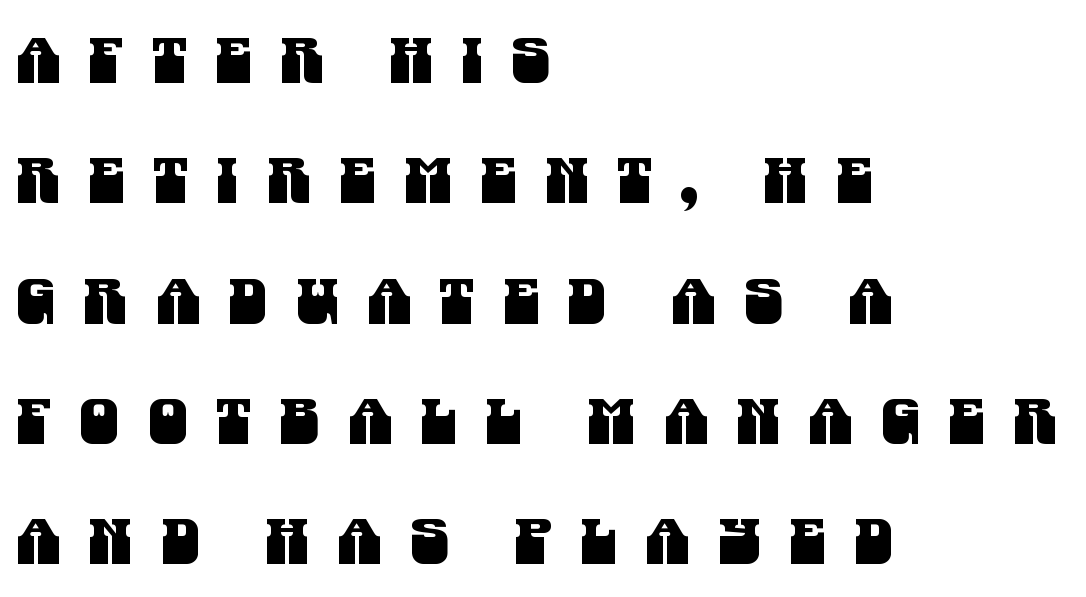
A typesetter would call this proportional, since set widths differ per character. The designer went with a sans here, leaving each stem footless. The passage shown has open, widely tracked lettering throughout. Students, observe: this is what heavily led, spacious text looks like. The rag falls on the right side of this text block. Check under the words: just untouched page.
